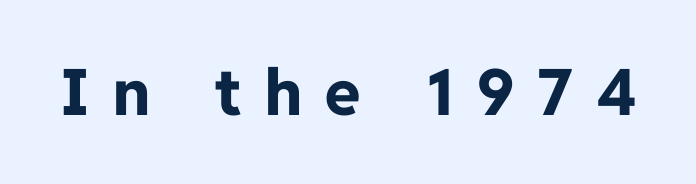
The image shows 64 px bold sans-serif type, upright; set unusually wide letter spacing (+0.37 em), not underlined; low stroke contrast and a medium x-height.
